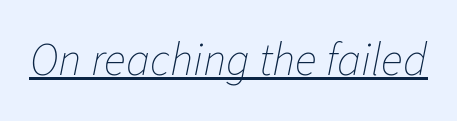
The image shows 46 px thin type, italic (leaning right); set normal letter spacing, underlined; low stroke contrast and a medium x-height.
